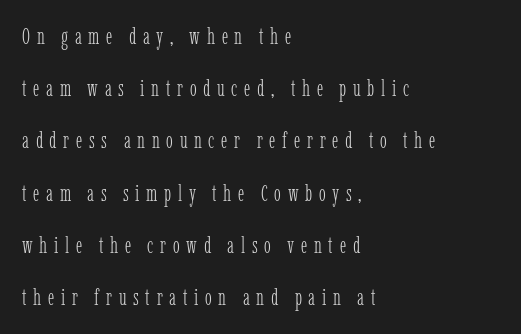
The image shows 23 px text type, upright; set left-aligned, loose line spacing (2.27x), unusually wide letter spacing (+0.29 em), not underlined.
